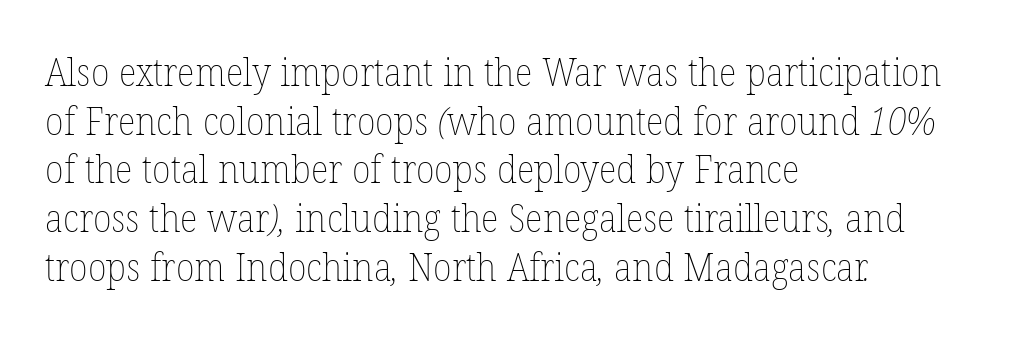
{"bold": "no", "weight": "thin", "width": "normal", "stroke_contrast": "low", "x_height": "medium", "monospaced": "no", "underline": "no", "align": "left", "line_spacing": "normal", "line_spacing_ratio": 1.28, "letter_spacing": "normal", "letter_spacing_em": 0.0, "glyph_px": 38}
